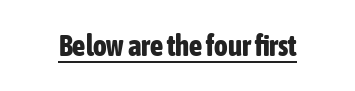
The image shows 29 px bold, condensed sans-serif type, upright; set normal letter spacing, underlined; low stroke contrast and a medium x-height.
